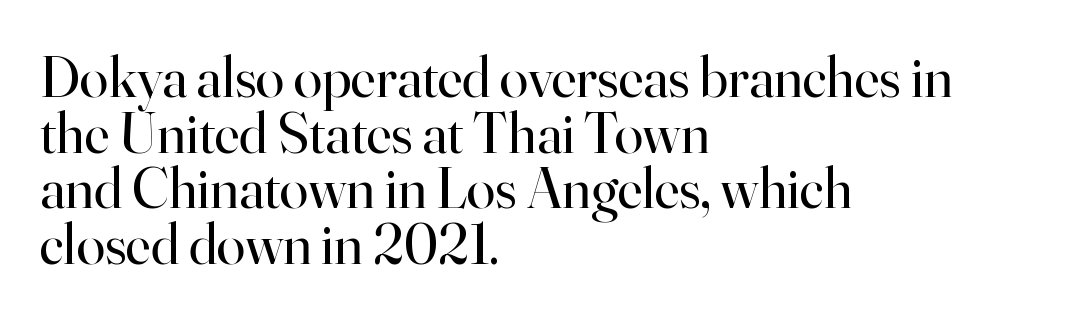
{"serif": "yes", "italic": "no", "bold": "no", "weight": "regular", "width": "normal", "stroke_contrast": "high", "x_height": "small", "monospaced": "no", "underline": "no", "align": "left", "line_spacing": "tight", "line_spacing_ratio": 0.96, "letter_spacing": "normal", "letter_spacing_em": 0.0, "glyph_px": 58}
